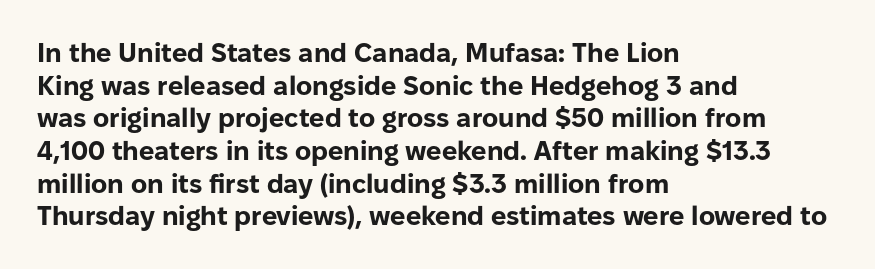
{"italic": "no", "bold": "yes", "underline": "no", "align": "left", "line_spacing_ratio": 1.21, "letter_spacing": "normal", "letter_spacing_em": 0.0, "glyph_px": 27}
